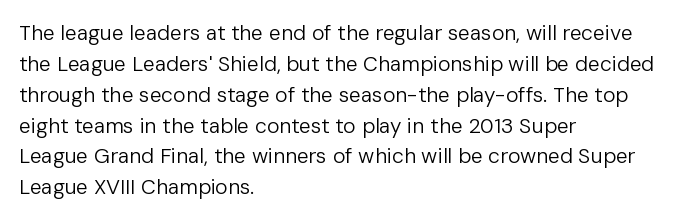
If you drew a line through each stem, it would be perfectly vertical. Leftover space on each line is placed entirely after the last word. The vertical gap from one line to the next is medium. The specimen omits any rule beneath the text block's lines.
